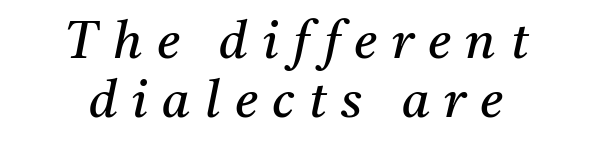
{"serif": "yes", "italic": "yes", "lean": "right", "slant_degrees": 11, "bold": "no", "weight": "regular", "width": "normal", "stroke_contrast": "medium", "x_height": "medium", "monospaced": "no", "underline": "no", "align": "center", "line_spacing": "tight", "line_spacing_ratio": 1.15, "letter_spacing": "wide", "letter_spacing_em": 0.29, "glyph_px": 51}
